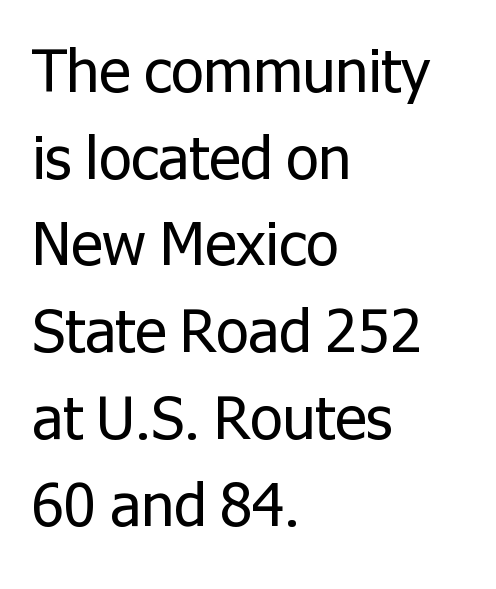
{"serif": "no", "italic": "no", "bold": "no", "weight": "regular", "width": "normal", "stroke_contrast": "low", "x_height": "medium", "monospaced": "no", "underline": "no", "align": "left", "line_spacing": "normal", "line_spacing_ratio": 1.47, "letter_spacing": "normal", "letter_spacing_em": 0.0, "glyph_px": 59}
